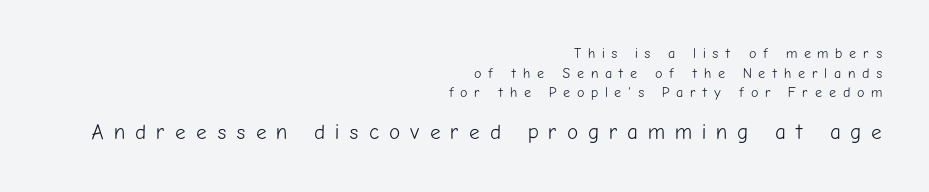
When letters stand straight like this, we call the style roman or upright. The lines in this sample share a right terminus and differ only in where they begin. Whoever set this made the second block the dominant, larger element. Underline: absent. Someone cranked the tracking dial way up on this one.
